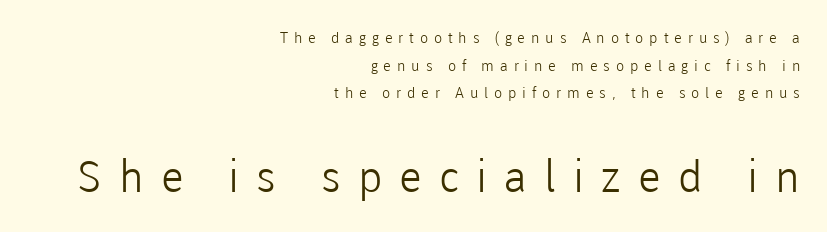
The image shows 44 px light sans-serif type, upright; set right-aligned, line spacing 1.85x, unusually wide letter spacing (+0.39 em), not underlined; the second (bottom) block is 2.93x larger; low stroke contrast and a medium x-height.
